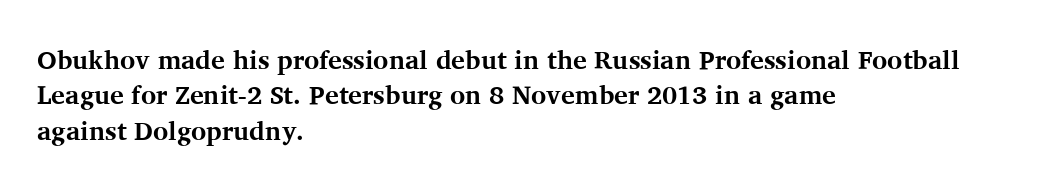
Q: Is the text bold? A: Yes.
Q: Is the text italic (slanted)? A: No, it is upright.
Q: Is the text underlined? A: No.
Q: How is the paragraph aligned? A: Left-aligned.
Q: Is the spacing between letters normal or unusually wide? A: Normal.
Q: Is the spacing between lines tight, normal or loose? A: Normal.
